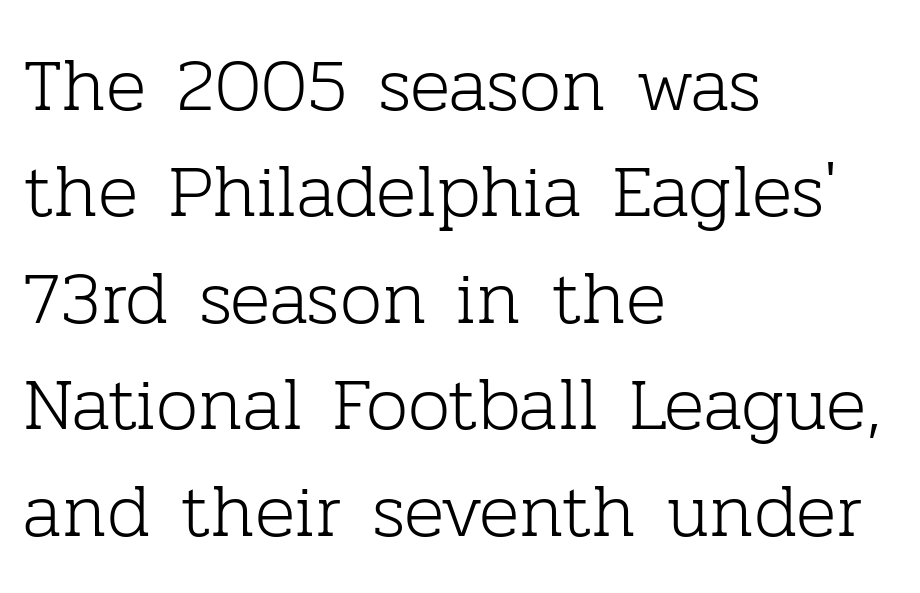
{"serif": "yes", "italic": "no", "bold": "no", "weight": "light", "width": "normal", "stroke_contrast": "low", "x_height": "medium", "monospaced": "no", "underline": "no", "align": "left", "line_spacing": "normal", "line_spacing_ratio": 1.42, "letter_spacing": "normal", "letter_spacing_em": 0.0, "glyph_px": 75}
